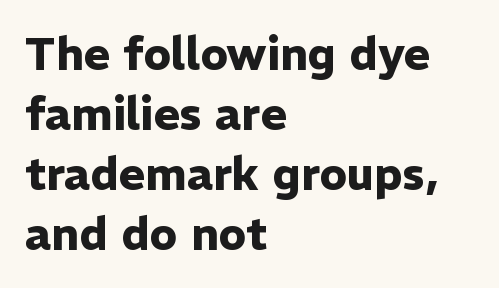
The image shows 45 px heavy sans-serif type, upright; set left-aligned, normal line spacing (1.33x), normal letter spacing, not underlined; low stroke contrast and a medium x-height.
